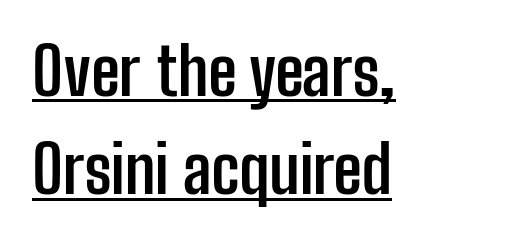
The image shows 65 px semibold, condensed sans-serif type, upright; set left-aligned, normal line spacing (1.51x), normal letter spacing, underlined; low stroke contrast and a medium x-height.
